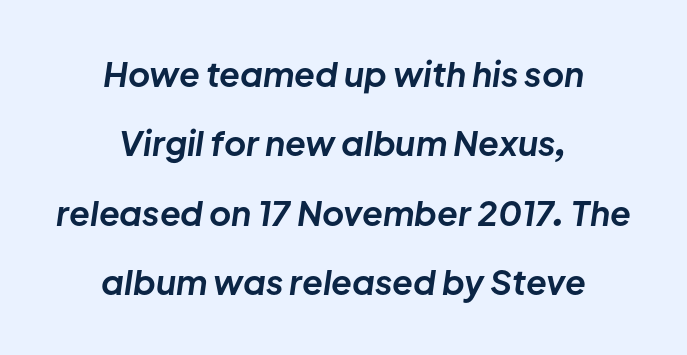
The image shows 34 px bold type, italic (leaning right); set centered, loose line spacing (2.04x), normal letter spacing, not underlined; low stroke contrast and a medium x-height.
